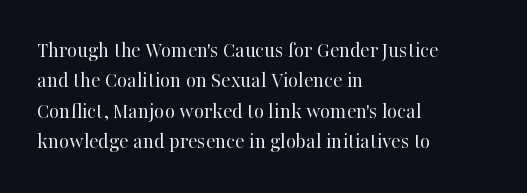
{"italic": "no", "bold": "no", "underline": "no", "align": "left", "line_spacing": "normal", "line_spacing_ratio": 1.38, "letter_spacing": "normal", "letter_spacing_em": 0.0, "glyph_px": 22}
